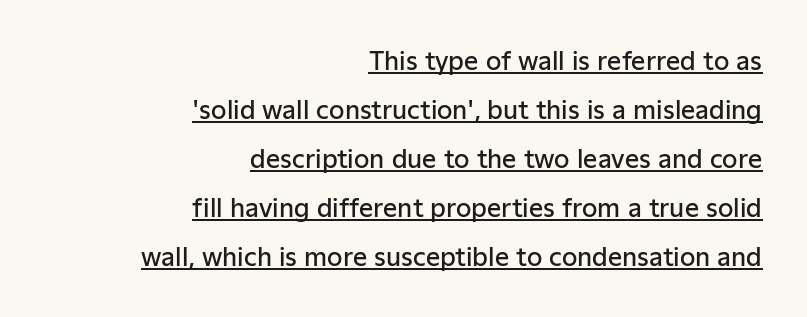
The image shows 25 px text type, upright; set right-aligned, loose line spacing (1.96x), normal letter spacing, underlined.
